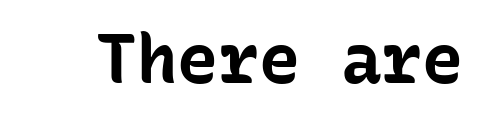
The image shows 68 px bold sans-serif type, upright, monospaced; set normal letter spacing, not underlined; low stroke contrast and a medium x-height.
